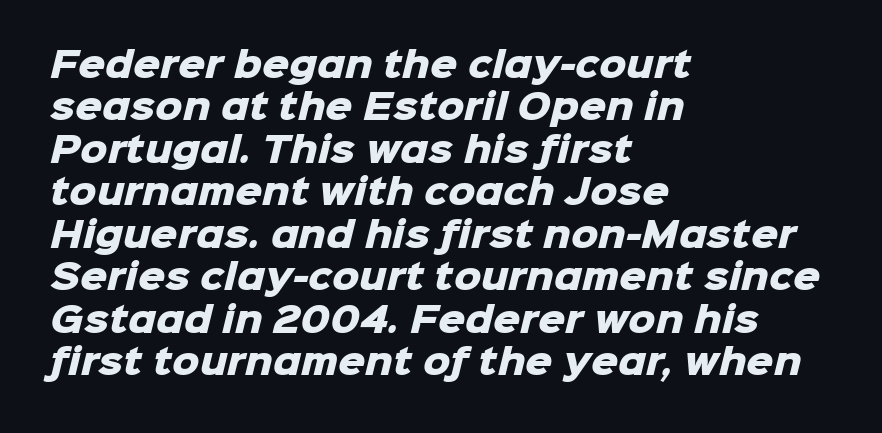
The face used here is proportionally spaced, like ordinary book or web type. The rendering shows plain stroke endings on the letterforms — a sans-serif design. How would I describe the line gaps? Plain and ordinary. Descender tails drop into unmarked territory. The glyphs have the mass of a bold cut. You could call the tracking neutral — neither tight nor loose.
